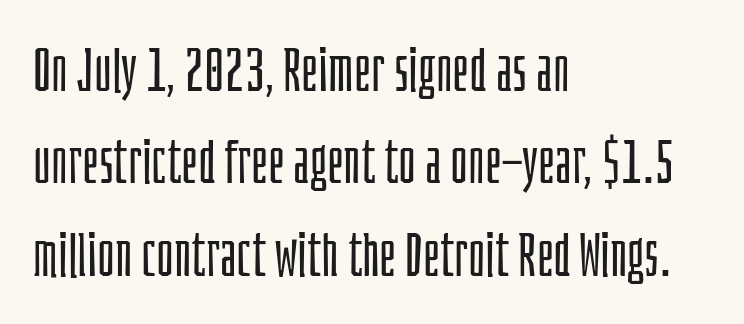
The image shows 60 px light, condensed sans-serif type, upright; set left-aligned, normal line spacing (1.54x), normal letter spacing, not underlined; low stroke contrast and a large x-height.
